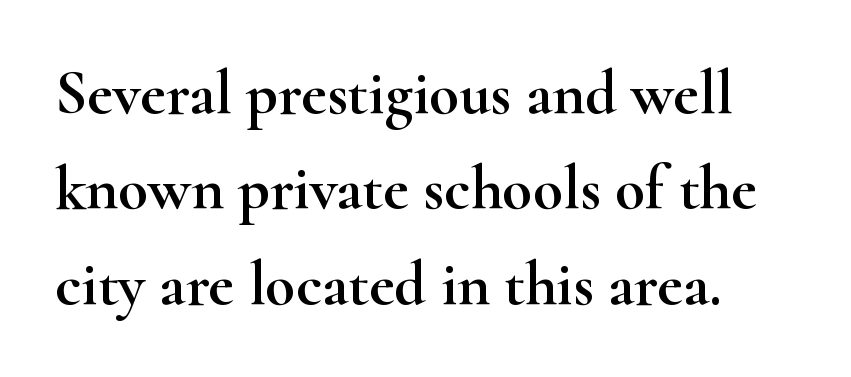
The letters advance in unequal steps, a hallmark of proportional type. Serifs: yes, visible at the terminals of the letterforms. The baseline area is clear. The designer left line spacing at the default. Words appear dense and cohesive because spacing is normal.
